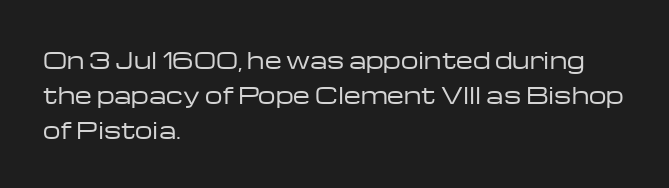
Q: Is the text bold? A: No.
Q: Is the text italic (slanted)? A: No, it is upright.
Q: Is the text underlined? A: No.
Q: How is the paragraph aligned? A: Left-aligned.
Q: Is the spacing between letters normal or unusually wide? A: Normal.
Q: Is the spacing between lines tight, normal or loose? A: Normal.
